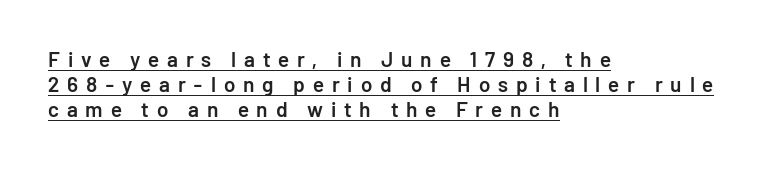
This sample is left-justified, so line endings fall wherever the words run out. Has an underline been added? It has. This is the regular roman posture of the typeface. This rendering widens character spacing well past its baseline value. The sample has been set in demibold, a notch under bold.
